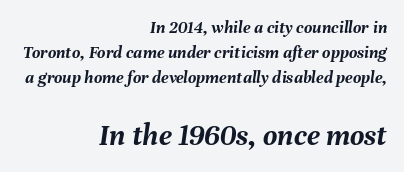
Q: Is the text bold? A: Yes.
Q: Is the text italic (slanted)? A: Yes, it leans right by about 8 degrees.
Q: Is the text underlined? A: No.
Q: How is the paragraph aligned? A: Right-aligned.
Q: Is the spacing between letters normal or unusually wide? A: Normal.
Q: Is the spacing between lines tight, normal or loose? A: Normal.
Q: Which block of text is set in a larger size, the first (top) or the second (bottom)? A: The second (bottom) one.
Q: Width (condensed, normal, or wide)? A: Normal.
Q: Stroke contrast? A: Medium.
Q: x-height? A: Medium.
Q: Monospaced? A: No.
